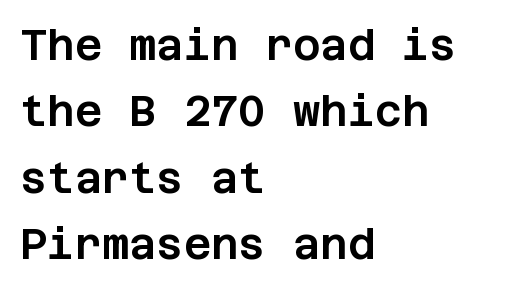
Q: Is the text italic (slanted)? A: No, it is upright.
Q: Is the typeface a serif or a sans-serif typeface? A: Sans-serif.
Q: Is the text underlined? A: No.
Q: How is the paragraph aligned? A: Left-aligned.
Q: Is the spacing between letters normal or unusually wide? A: Normal.
Q: Is the spacing between lines tight, normal or loose? A: Normal.
Q: Width (condensed, normal, or wide)? A: Normal.
Q: Stroke contrast? A: Low.
Q: x-height? A: Large.
